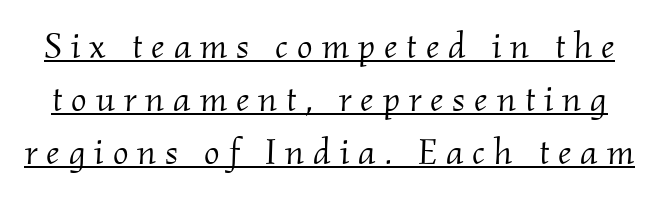
{"serif": "yes", "italic": "yes", "lean": "right", "slant_degrees": 2, "bold": "no", "weight": "light", "width": "normal", "stroke_contrast": "medium", "x_height": "small", "monospaced": "no", "underline": "yes", "line_spacing": "normal", "line_spacing_ratio": 1.43, "letter_spacing": "wide", "letter_spacing_em": 0.24, "glyph_px": 37}
